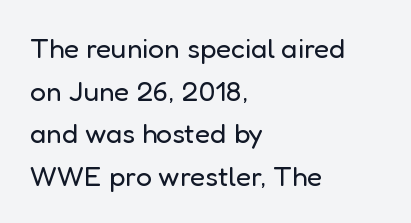
{"serif": "no", "italic": "no", "bold": "no", "weight": "regular", "width": "normal", "stroke_contrast": "low", "x_height": "medium", "monospaced": "no", "underline": "no", "align": "left", "line_spacing": "normal", "line_spacing_ratio": 1.52, "letter_spacing": "normal", "letter_spacing_em": 0.0, "glyph_px": 28}
